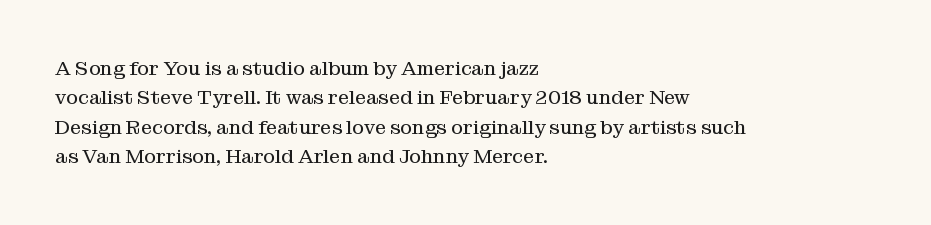
Look at the tracking — it's just the regular setting, nothing added. This sample keeps an unexceptional amount of space between lines. A typesetter would mark this as roman, not italic. Each row of text sits above clean, open space. Ink coverage per letter is moderate at most. This rendering uses left alignment, leaving the right contour irregular.
